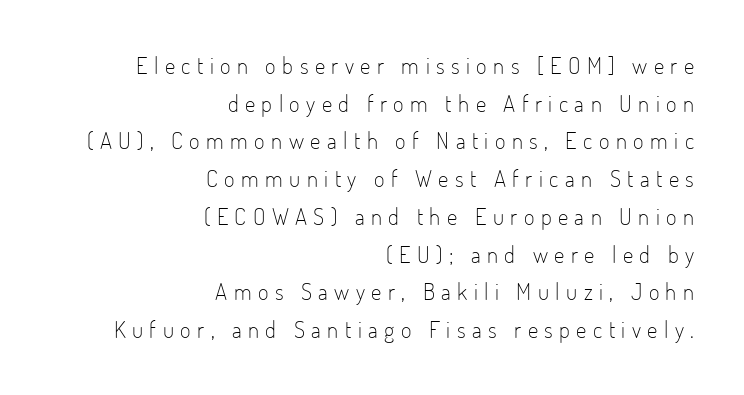
Q: Is the text bold? A: No.
Q: Is the text italic (slanted)? A: No, it is upright.
Q: Is the text underlined? A: No.
Q: How is the paragraph aligned? A: Right-aligned.
Q: Is the spacing between letters normal or unusually wide? A: Unusually wide.
Q: Is the spacing between lines tight, normal or loose? A: Normal.
